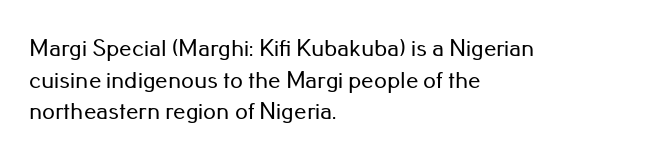
The image shows 25 px text type, upright; set left-aligned, normal line spacing (1.27x), normal letter spacing, not underlined.
